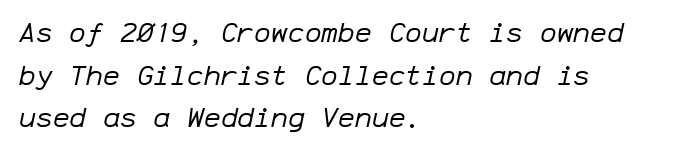
Anything drawn beneath the words? Only blank space. The font's italic variant was chosen for this text. Vertical stems look standard width or narrower in stroke. The letterforms sit shoulder to shoulder at normal distance.
